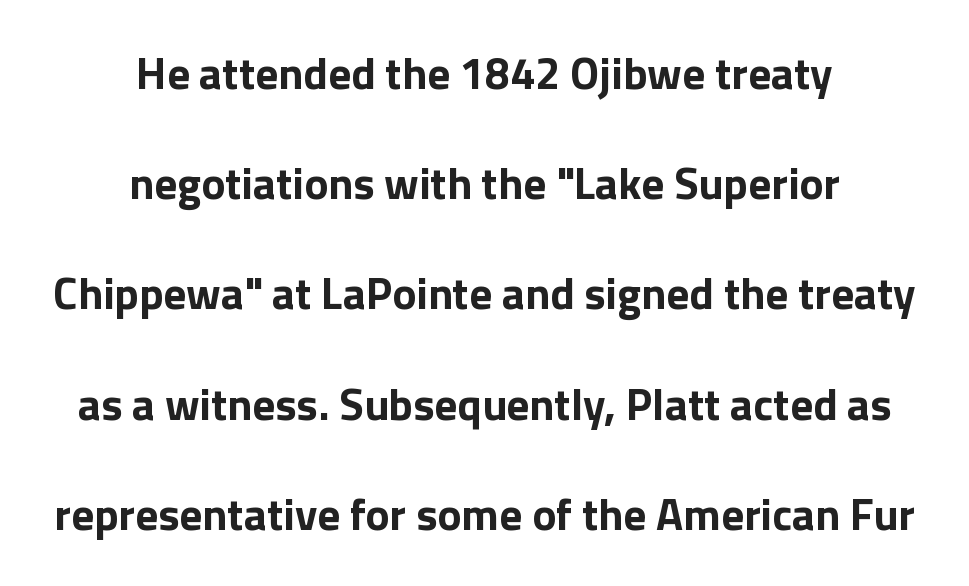
{"serif": "no", "italic": "no", "bold": "yes", "weight": "bold", "width": "normal", "x_height": "medium", "monospaced": "no", "underline": "no", "align": "center", "line_spacing": "loose", "line_spacing_ratio": 2.45, "letter_spacing": "normal", "letter_spacing_em": 0.0, "glyph_px": 45}
